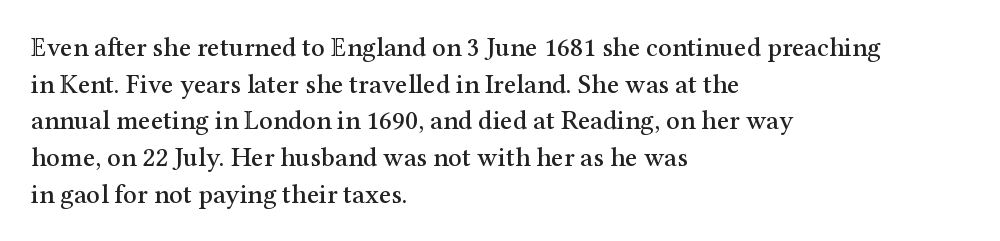
Alignment: flush left. The lettering stays uniformly vertical, giving the passage a roman look. The block of text has a typical density, with ordinary space between rows. Beneath every word, the page is bare. Compared with typical body copy, the letter spacing here is the same.
